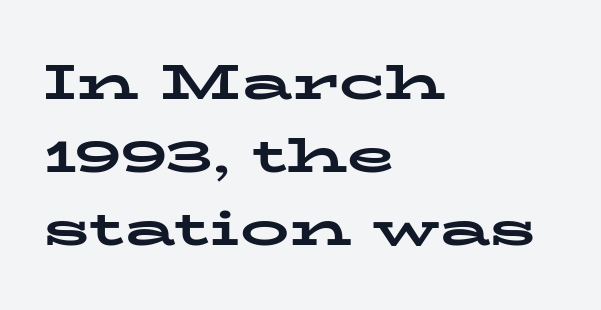
Q: Is the text bold? A: Yes.
Q: Is the text italic (slanted)? A: No, it is upright.
Q: Is the typeface a serif or a sans-serif typeface? A: Serif.
Q: Is the text underlined? A: No.
Q: How is the paragraph aligned? A: Left-aligned.
Q: Is the spacing between letters normal or unusually wide? A: Normal.
Q: Is the spacing between lines tight, normal or loose? A: Normal.
Q: Width (condensed, normal, or wide)? A: Wide.
Q: Stroke contrast? A: Low.
Q: x-height? A: Medium.
Q: Monospaced? A: No.
